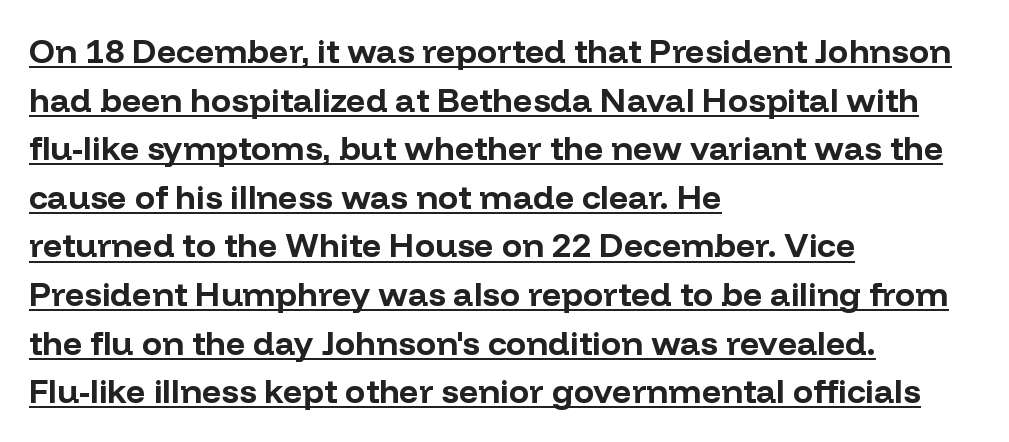
Q: Is the text bold? A: Yes.
Q: Is the text italic (slanted)? A: No, it is upright.
Q: Is the typeface a serif or a sans-serif typeface? A: Sans-serif.
Q: Is the text underlined? A: Yes.
Q: How is the paragraph aligned? A: Left-aligned.
Q: Is the spacing between letters normal or unusually wide? A: Normal.
Q: Is the spacing between lines tight, normal or loose? A: Normal.
Q: Width (condensed, normal, or wide)? A: Normal.
Q: Stroke contrast? A: Low.
Q: x-height? A: Medium.
Q: Monospaced? A: No.
